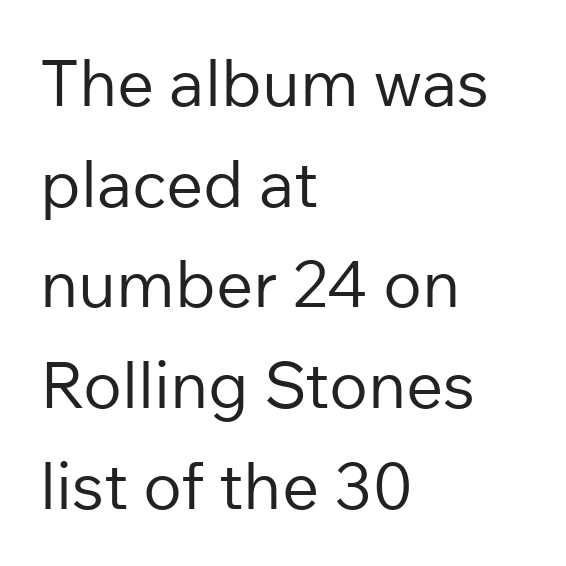
Q: Is the text bold? A: No.
Q: Is the text italic (slanted)? A: No, it is upright.
Q: Is the typeface a serif or a sans-serif typeface? A: Sans-serif.
Q: Is the text underlined? A: No.
Q: How is the paragraph aligned? A: Left-aligned.
Q: Is the spacing between letters normal or unusually wide? A: Normal.
Q: Is the spacing between lines tight, normal or loose? A: Normal.
Q: Width (condensed, normal, or wide)? A: Normal.
Q: Stroke contrast? A: Low.
Q: x-height? A: Medium.
Q: Monospaced? A: No.
